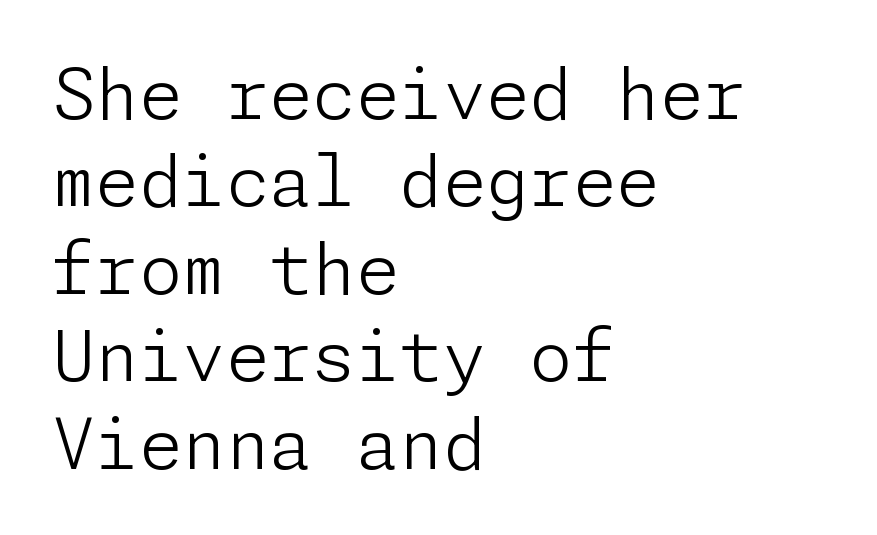
The image shows 70 px light sans-serif type, upright; set left-aligned, normal line spacing (1.25x), normal letter spacing, not underlined; low stroke contrast and a medium x-height.
